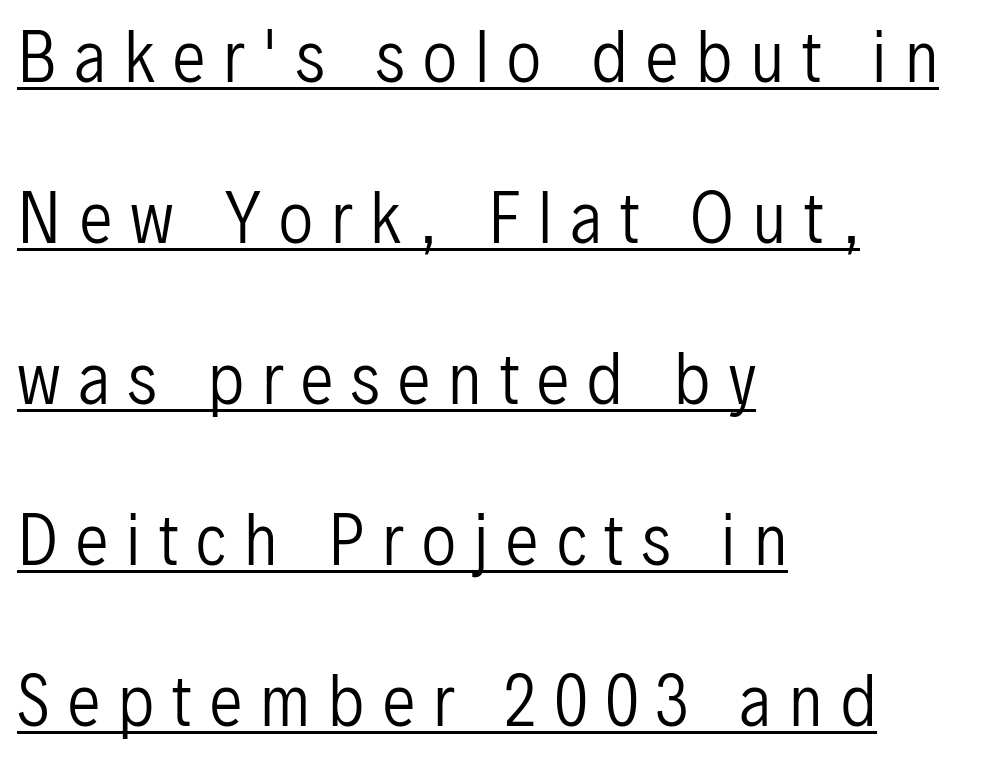
Q: Is the text bold? A: No.
Q: Is the text italic (slanted)? A: No, it is upright.
Q: Is the typeface a serif or a sans-serif typeface? A: Sans-serif.
Q: Is the text underlined? A: Yes.
Q: How is the paragraph aligned? A: Left-aligned.
Q: Is the spacing between letters normal or unusually wide? A: Unusually wide.
Q: Is the spacing between lines tight, normal or loose? A: Loose.
Q: Width (condensed, normal, or wide)? A: Condensed.
Q: Stroke contrast? A: Low.
Q: x-height? A: Medium.
Q: Monospaced? A: No.
